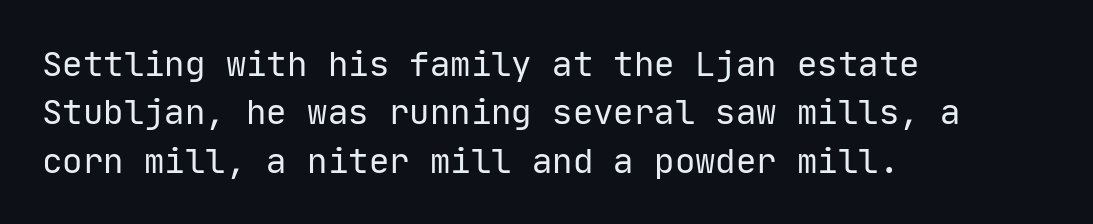
The lines are quadded left. A typesetter would call this zero additional tracking. What's the leading like? Ordinary, nothing unusual. Regarding serifs, this sample does without them. Note the uniform advance width — an 'i' takes as much space as an 'm'. Underline: absent.
